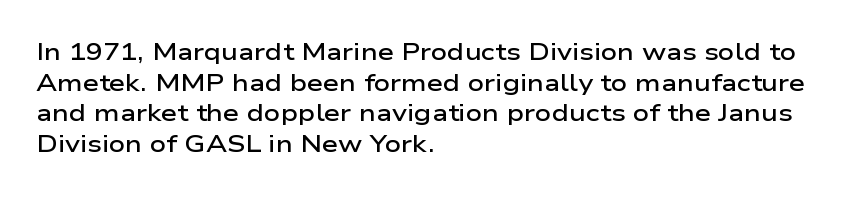
Q: Is the text bold? A: Semi-bold.
Q: Is the text italic (slanted)? A: No, it is upright.
Q: Is the text underlined? A: No.
Q: How is the paragraph aligned? A: Left-aligned.
Q: Is the spacing between letters normal or unusually wide? A: Normal.
Q: Is the spacing between lines tight, normal or loose? A: Normal.
